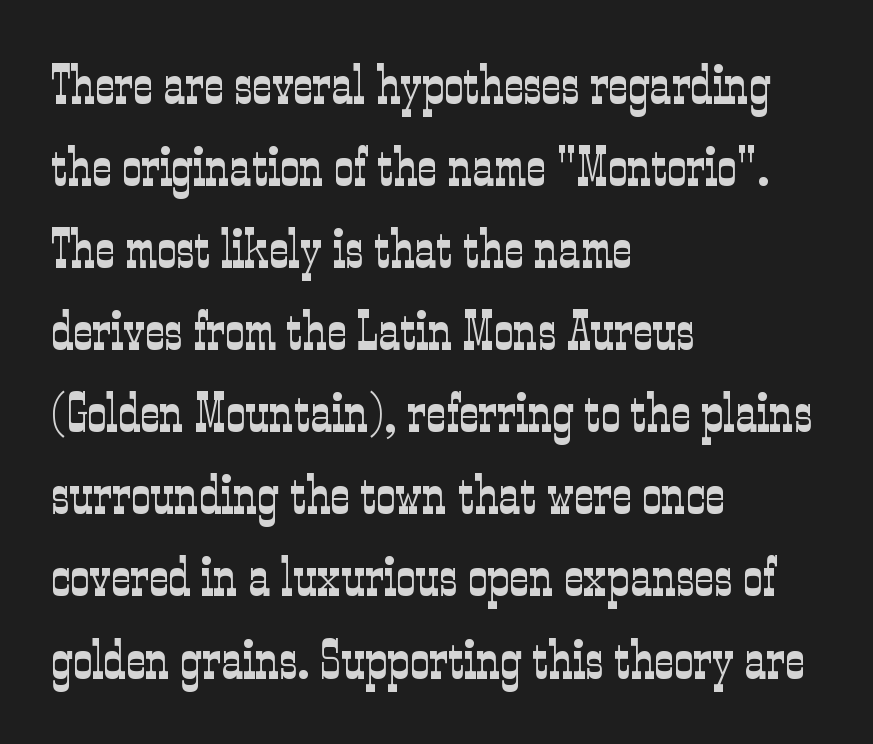
The image shows 54 px light, condensed serif type, upright; set left-aligned, normal line spacing (1.52x), normal letter spacing, not underlined; low stroke contrast and a medium x-height.
